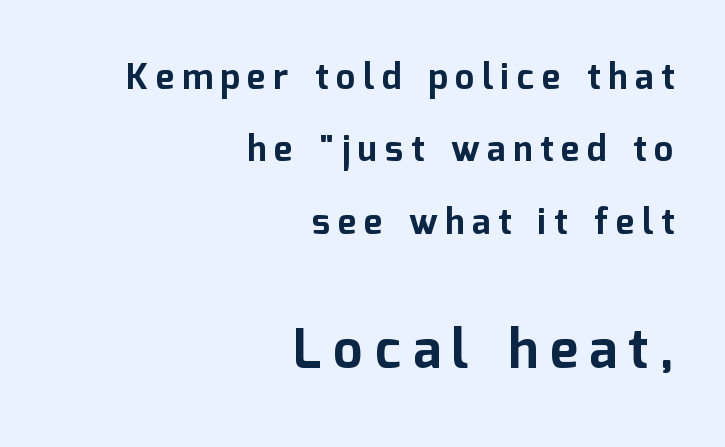
The image shows 53 px bold sans-serif type, upright; set right-aligned, loose line spacing (2.07x), unusually wide letter spacing (+0.22 em), not underlined; the second (bottom) block is 1.51x larger; low stroke contrast and a medium x-height.
